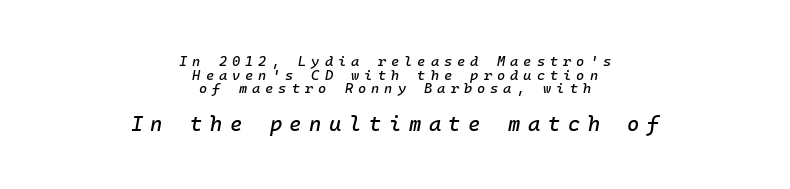
Loose tracking; the words dissolve into strings of separated letters. The lettering tilts uniformly, giving the passage an italic look. Honestly, the rows look squashed on top of each other. Anything drawn beneath the words? Only blank space. Top chunk: small. Bottom chunk: large. In CSS terms this would be text-align: center.
